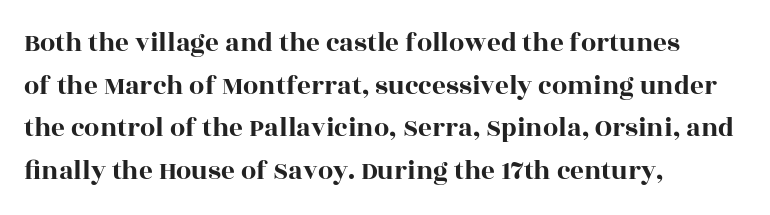
The words here are not underlined. Upright lettering throughout. This rendering leaves character spacing at its baseline value. These lines stack with their left ends in a neat column. Vertical spacing — default.
